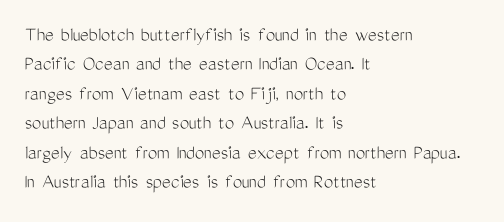
Q: Is the text bold? A: No.
Q: Is the text italic (slanted)? A: No, it is upright.
Q: Is the text underlined? A: No.
Q: How is the paragraph aligned? A: Left-aligned.
Q: Is the spacing between letters normal or unusually wide? A: Normal.
Q: Is the spacing between lines tight, normal or loose? A: Normal.
